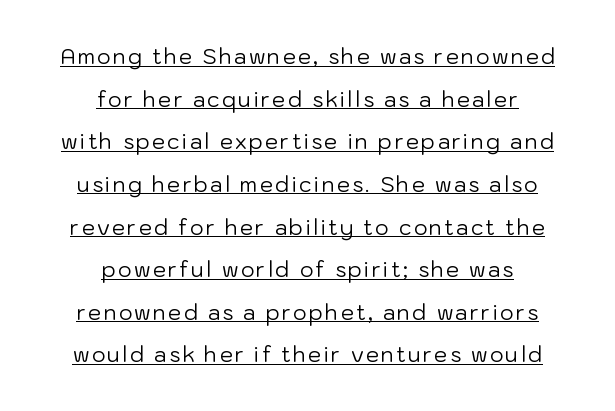
The image shows 21 px text type, upright; set centered, loose line spacing (2.03x), underlined.
